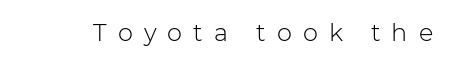
Q: Is the text bold? A: No.
Q: Is the text italic (slanted)? A: No, it is upright.
Q: Is the text underlined? A: No.
Q: Is the spacing between letters normal or unusually wide? A: Unusually wide.
